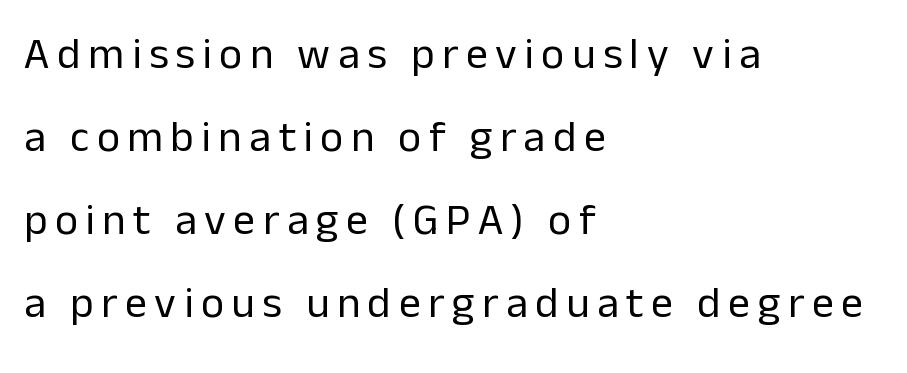
Q: Is the text bold? A: No.
Q: Is the text italic (slanted)? A: No, it is upright.
Q: Is the typeface a serif or a sans-serif typeface? A: Sans-serif.
Q: Is the text underlined? A: No.
Q: How is the paragraph aligned? A: Left-aligned.
Q: Width (condensed, normal, or wide)? A: Normal.
Q: Stroke contrast? A: Low.
Q: x-height? A: Medium.
Q: Monospaced? A: No.
